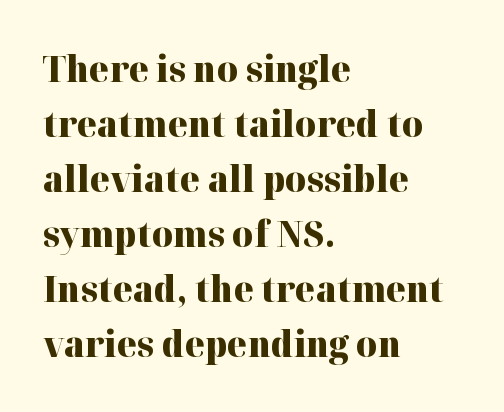
You could not count columns in this text — the font is proportionally spaced. The type sits square on the baseline with zero lean. Does the type have serifs? Yes, each stem ends in a small foot. Only glyphs here, with clear space below each row. One glance says typical: line gaps are just what's usual. Pretty heavy lettering here — definitely bold.
